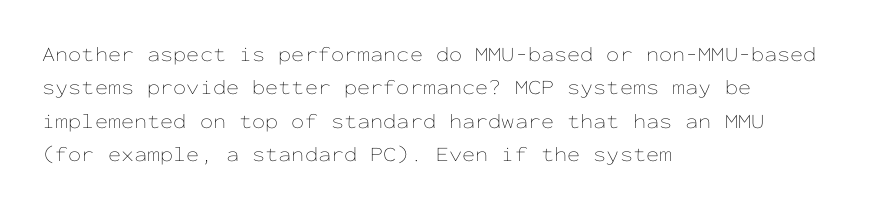
How would I describe the line gaps? Plain and ordinary. Weight: in the light-to-regular range. The type is set solid horizontally, with unmodified tracking. The lines are quadded left.
